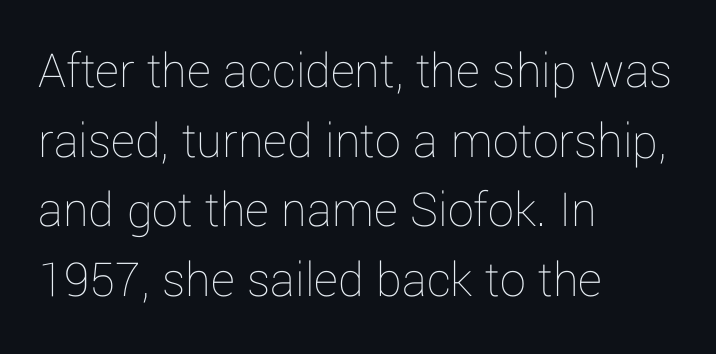
The glyphs are unaccompanied by any horizontal stroke below them. This rendering uses left alignment, leaving the right contour irregular. These lines are rendered in a variable-pitch font. No letter is thick-stroked: the sample isn't bold. Whoever set this chose a conventional vertical rhythm. No italicization has been applied; the sample stays upright.
